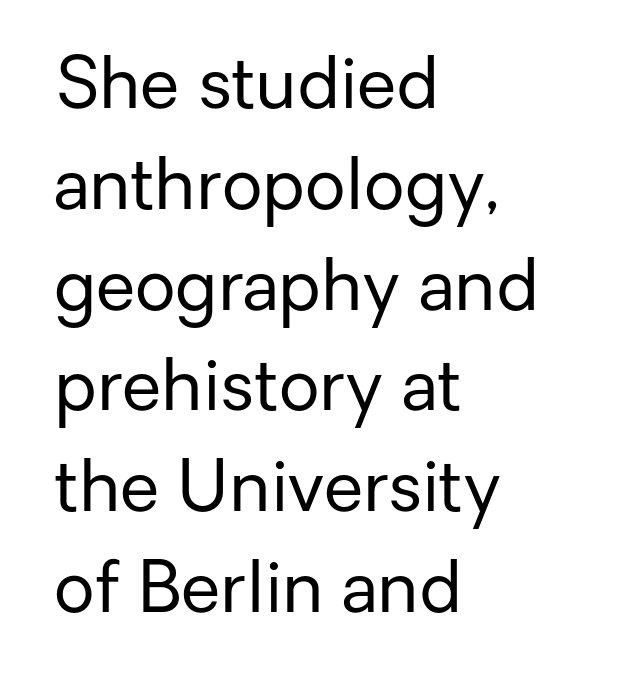
{"serif": "no", "italic": "no", "bold": "no", "weight": "regular", "width": "normal", "stroke_contrast": "low", "x_height": "medium", "monospaced": "no", "underline": "no", "align": "left", "line_spacing": "normal", "line_spacing_ratio": 1.42, "letter_spacing": "normal", "letter_spacing_em": 0.0, "glyph_px": 71}
